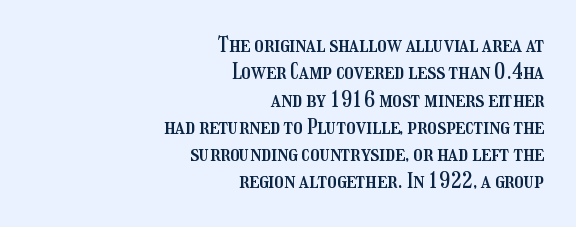
The type sits square on the baseline with zero lean. Notice how descenders clear the ascenders below comfortably — that's standard leading. Beneath every word, the page is bare. The lines are quadded right. The type is set solid horizontally, with unmodified tracking.
